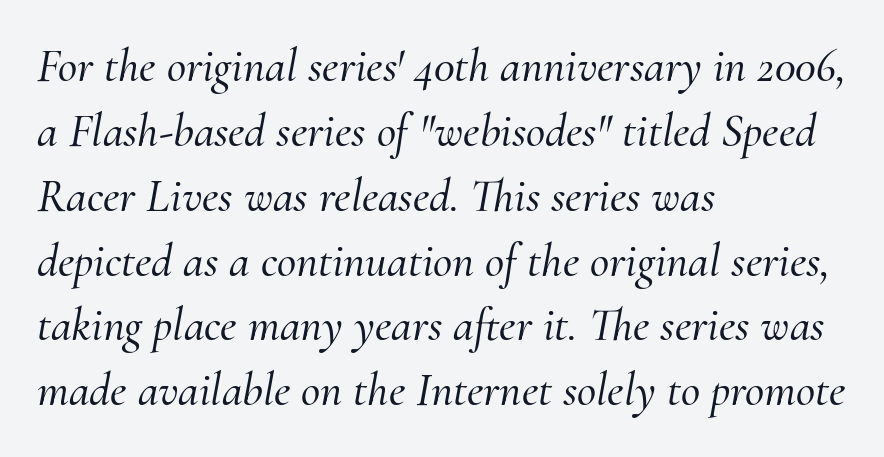
{"serif": "yes", "italic": "yes", "lean": "right", "slant_degrees": 10, "width": "normal", "stroke_contrast": "medium", "x_height": "small", "monospaced": "no", "underline": "no", "align": "left", "line_spacing": "normal", "line_spacing_ratio": 1.38, "letter_spacing": "normal", "letter_spacing_em": 0.0, "glyph_px": 47}
